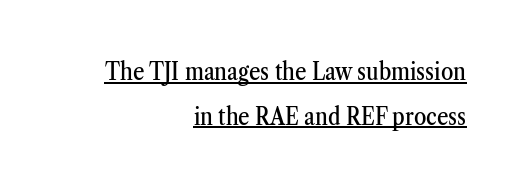
Q: Is the text italic (slanted)? A: No, it is upright.
Q: Is the text underlined? A: Yes.
Q: How is the paragraph aligned? A: Right-aligned.
Q: Is the spacing between letters normal or unusually wide? A: Normal.
